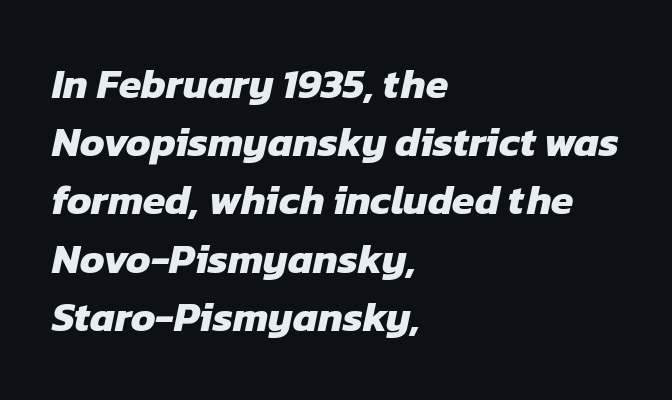
{"serif": "no", "bold": "yes", "weight": "heavy", "width": "normal", "stroke_contrast": "low", "x_height": "medium", "monospaced": "no", "underline": "no", "align": "left", "line_spacing": "normal", "line_spacing_ratio": 1.42, "letter_spacing": "normal", "letter_spacing_em": 0.0, "glyph_px": 41}
